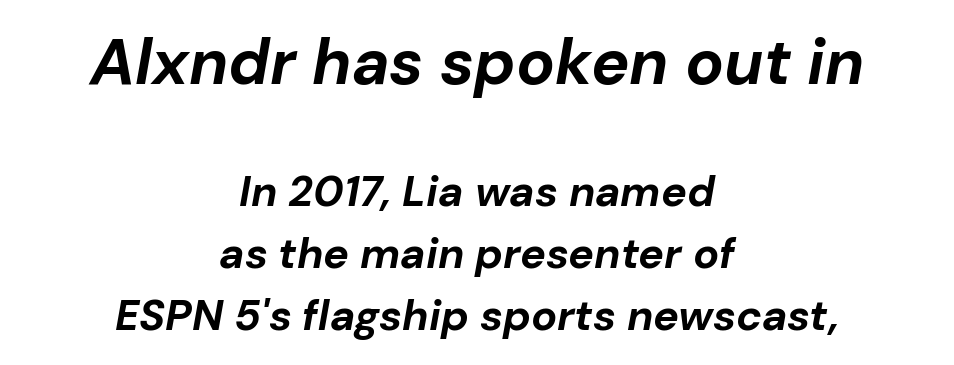
Q: Is the text bold? A: Yes.
Q: Is the text italic (slanted)? A: Yes, it leans right by about 10 degrees.
Q: Is the text underlined? A: No.
Q: How is the paragraph aligned? A: Centered.
Q: Is the spacing between letters normal or unusually wide? A: Normal.
Q: Is the spacing between lines tight, normal or loose? A: Normal.
Q: Which block of text is set in a larger size, the first (top) or the second (bottom)? A: The first (top) one.
Q: Width (condensed, normal, or wide)? A: Normal.
Q: Stroke contrast? A: Low.
Q: x-height? A: Medium.
Q: Monospaced? A: No.
